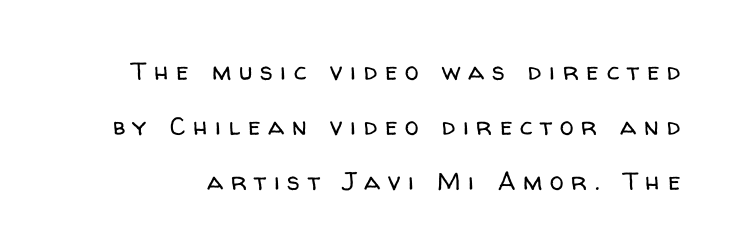
{"italic": "no", "bold": "no", "underline": "no", "line_spacing": "loose", "line_spacing_ratio": 2.21, "letter_spacing": "wide", "letter_spacing_em": 0.31, "glyph_px": 25}
